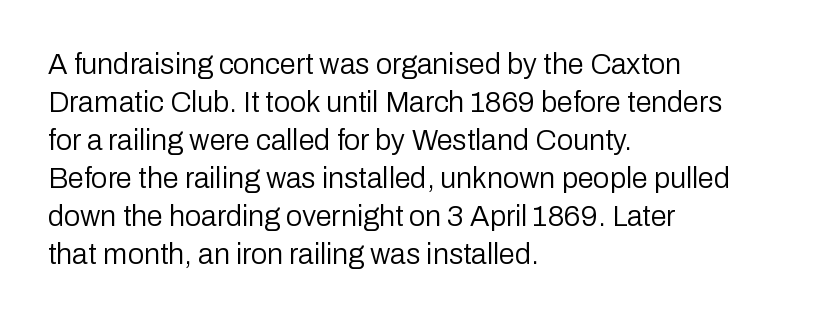
The font sits on the lighter half of the weight spectrum, regular included. The space between consecutive lines is moderate. Proportional: the letters do not fall into vertical columns. Unmarked baselines from the first word to the last.
